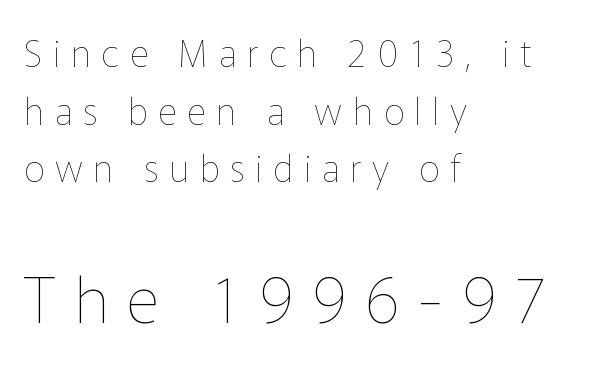
Display-style spreading of the glyphs; the letterfit is very open. On a weight scale, this lands at 450 or below. This is the regular roman posture of the typeface. Of the two passages, the one underneath uses the larger point size.
